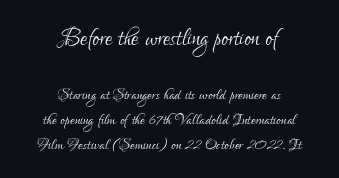
The image shows 32 px light, condensed sans-serif type; set centered, line spacing 1.18x, normal letter spacing, not underlined; the first (top) block is 1.52x larger; low stroke contrast and a small x-height.
